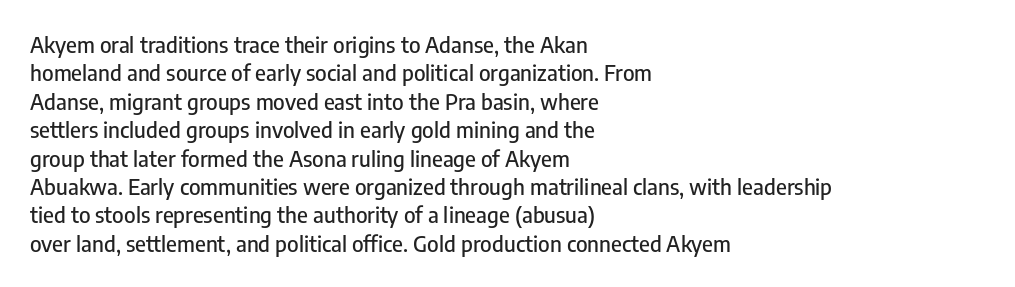
Q: Is the text italic (slanted)? A: No, it is upright.
Q: Is the text underlined? A: No.
Q: How is the paragraph aligned? A: Left-aligned.
Q: Is the spacing between letters normal or unusually wide? A: Normal.
Q: Is the spacing between lines tight, normal or loose? A: Normal.
